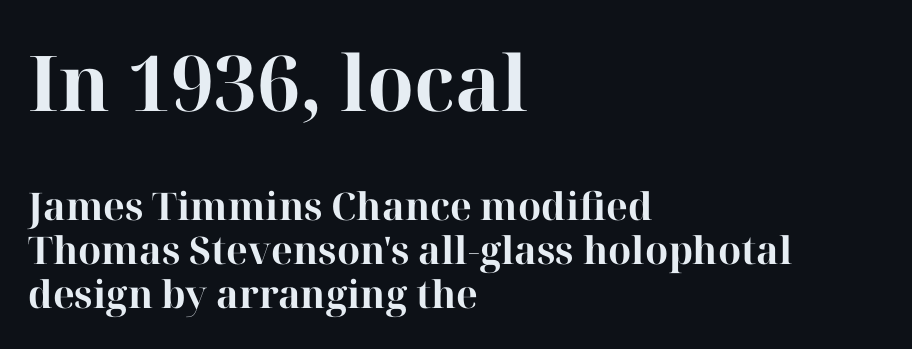
{"serif": "yes", "italic": "no", "bold": "yes", "weight": "bold", "width": "normal", "stroke_contrast": "high", "x_height": "medium", "monospaced": "no", "underline": "no", "align": "left", "line_spacing_ratio": 1.16, "letter_spacing": "normal", "letter_spacing_em": 0.0, "larger_block": "first", "size_ratio": 2.03, "glyph_px": 77}
